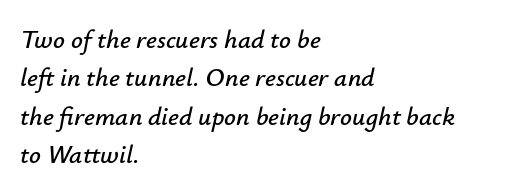
Q: Is the text italic (slanted)? A: Yes, it leans right by about 12 degrees.
Q: Is the text underlined? A: No.
Q: How is the paragraph aligned? A: Left-aligned.
Q: Is the spacing between letters normal or unusually wide? A: Normal.
Q: Is the spacing between lines tight, normal or loose? A: Normal.
